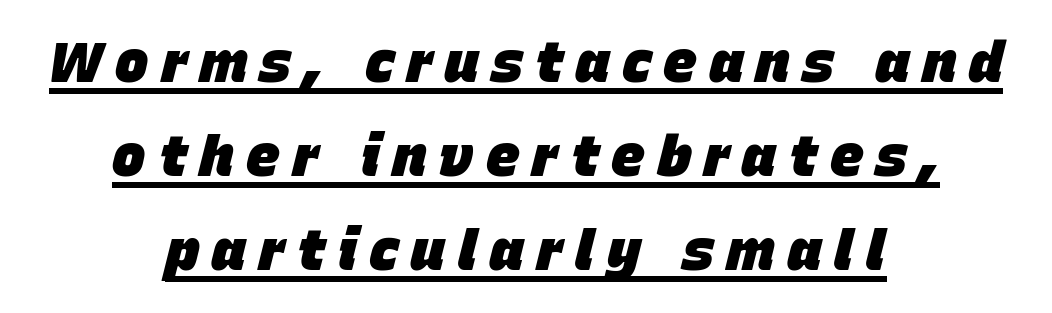
The image shows 56 px heavy type, italic (leaning right); set centered, normal line spacing (1.68x), unusually wide letter spacing (+0.23 em), underlined; low stroke contrast and a large x-height.
